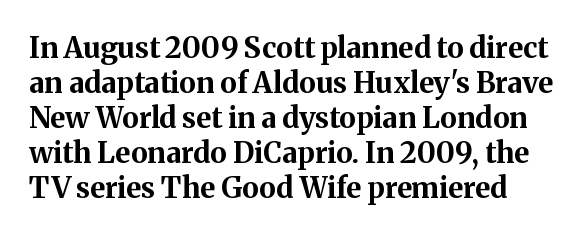
The face used here is proportionally spaced, like ordinary book or web type. The typesetting leans heavy: a genuine bold. Rule under the text: the space is simply empty. Letterform terminals end in serifs throughout the passage. The type sits square on the baseline with zero lean. The horizontal fit of the characters is conventional and even.
